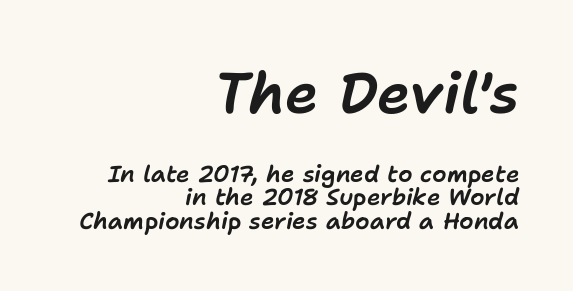
Q: Is the text italic (slanted)? A: Yes, it leans right by about 11 degrees.
Q: Is the text underlined? A: No.
Q: How is the paragraph aligned? A: Right-aligned.
Q: Is the spacing between letters normal or unusually wide? A: Normal.
Q: Is the spacing between lines tight, normal or loose? A: Tight.
Q: Which block of text is set in a larger size, the first (top) or the second (bottom)? A: The first (top) one.
Q: Width (condensed, normal, or wide)? A: Normal.
Q: Stroke contrast? A: Low.
Q: x-height? A: Medium.
Q: Monospaced? A: No.
